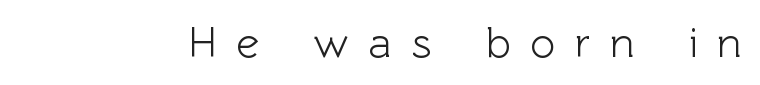
Q: Is the text italic (slanted)? A: No, it is upright.
Q: Is the typeface a serif or a sans-serif typeface? A: Sans-serif.
Q: Is the text underlined? A: No.
Q: Is the spacing between letters normal or unusually wide? A: Unusually wide.
Q: Width (condensed, normal, or wide)? A: Normal.
Q: x-height? A: Medium.
Q: Monospaced? A: No.
